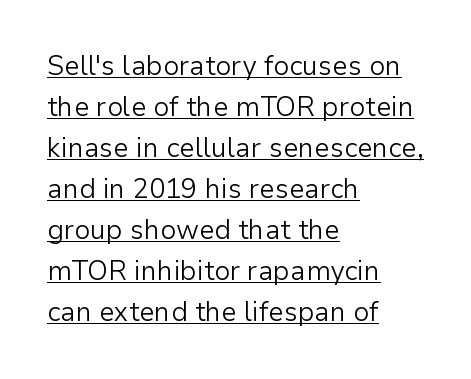
The setting favours the left margin, as ordinary paragraphs usually do. What's the leading like? Ordinary, nothing unusual. Compared with a typical body face, this is equally light or lighter still. This is the regular roman posture of the typeface. A continuous stroke trails under the words, as in a hyperlink. The line texture is even and compact thanks to regular tracking.
